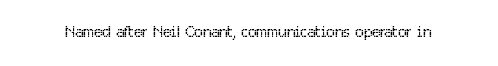
The image shows 22 px text type, upright; set normal letter spacing, not underlined.
